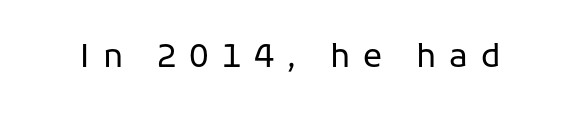
The image shows 32 px regular-weight sans-serif type, upright; set unusually wide letter spacing (+0.4 em), not underlined; low stroke contrast and a medium x-height.
